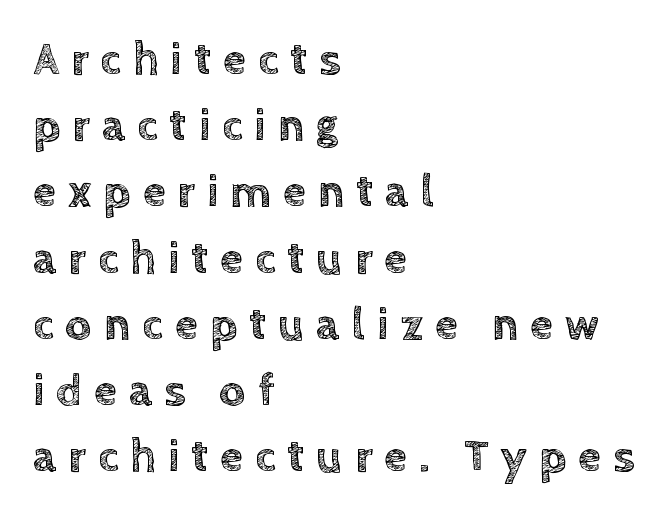
{"italic": "no", "width": "normal", "x_height": "large", "monospaced": "no", "underline": "no", "align": "left", "line_spacing": "normal", "line_spacing_ratio": 1.44, "letter_spacing": "wide", "letter_spacing_em": 0.26, "glyph_px": 46}
